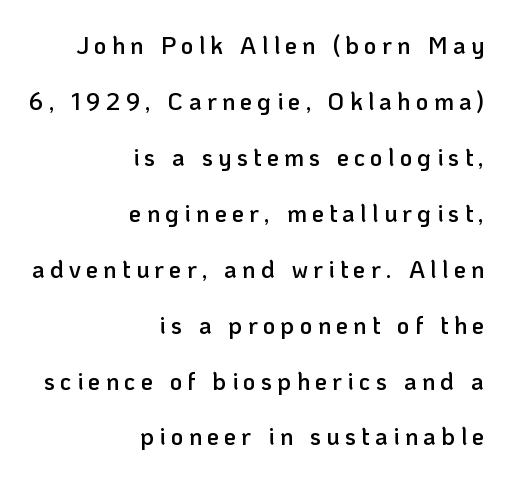
{"italic": "no", "bold": "semi", "underline": "no", "align": "right", "line_spacing": "loose", "line_spacing_ratio": 2.33, "letter_spacing": "wide", "letter_spacing_em": 0.22, "glyph_px": 24}
